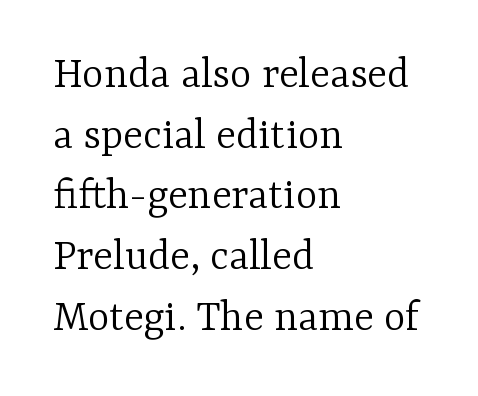
{"serif": "yes", "italic": "no", "bold": "no", "weight": "light", "width": "normal", "stroke_contrast": "low", "x_height": "medium", "monospaced": "no", "underline": "no", "align": "left", "line_spacing": "normal", "line_spacing_ratio": 1.32, "letter_spacing": "normal", "letter_spacing_em": 0.0, "glyph_px": 46}
